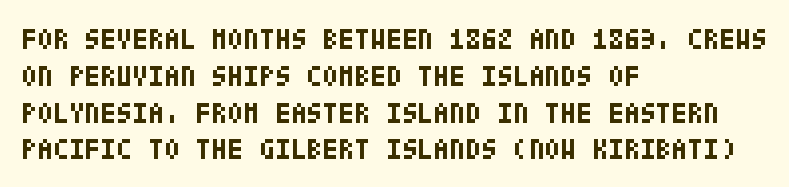
{"serif": "no", "italic": "no", "bold": "yes", "weight": "bold", "width": "condensed", "stroke_contrast": "low", "x_height": "large", "underline": "no", "align": "left", "line_spacing": "normal", "line_spacing_ratio": 1.27, "letter_spacing": "normal", "letter_spacing_em": 0.0, "glyph_px": 29}
